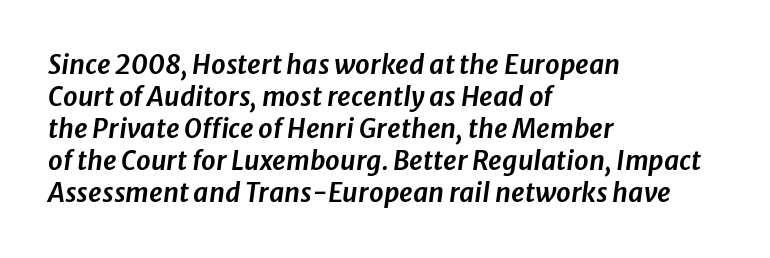
Honestly, there is no underline to notice here at all. An italicized treatment has been applied to the whole sample. Nothing unusual about the tracking: characters are spaced as the font intends. Each line starts at the same left margin while the right side varies.
